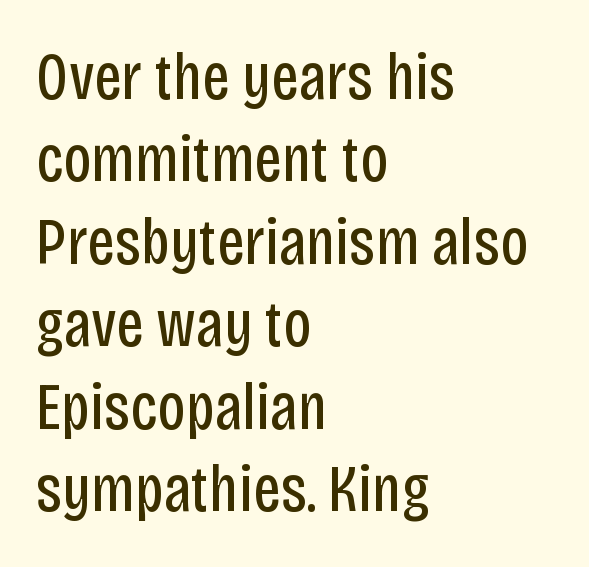
{"serif": "no", "italic": "no", "bold": "no", "weight": "regular", "width": "condensed", "stroke_contrast": "low", "x_height": "large", "monospaced": "no", "underline": "no", "align": "left", "line_spacing_ratio": 1.23, "letter_spacing": "normal", "letter_spacing_em": 0.0, "glyph_px": 67}
